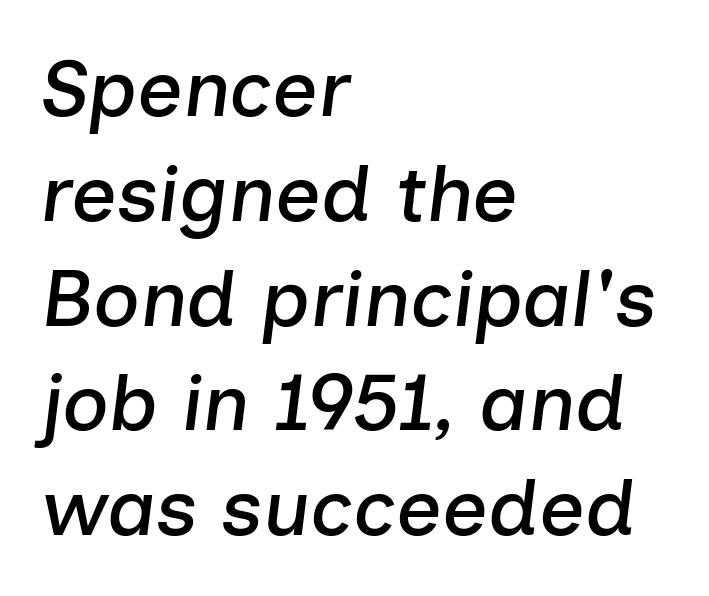
Q: Is the text italic (slanted)? A: Yes, it leans right by about 7 degrees.
Q: Is the text underlined? A: No.
Q: How is the paragraph aligned? A: Left-aligned.
Q: Is the spacing between letters normal or unusually wide? A: Normal.
Q: Is the spacing between lines tight, normal or loose? A: Normal.
Q: Width (condensed, normal, or wide)? A: Normal.
Q: Stroke contrast? A: Low.
Q: x-height? A: Medium.
Q: Monospaced? A: No.
